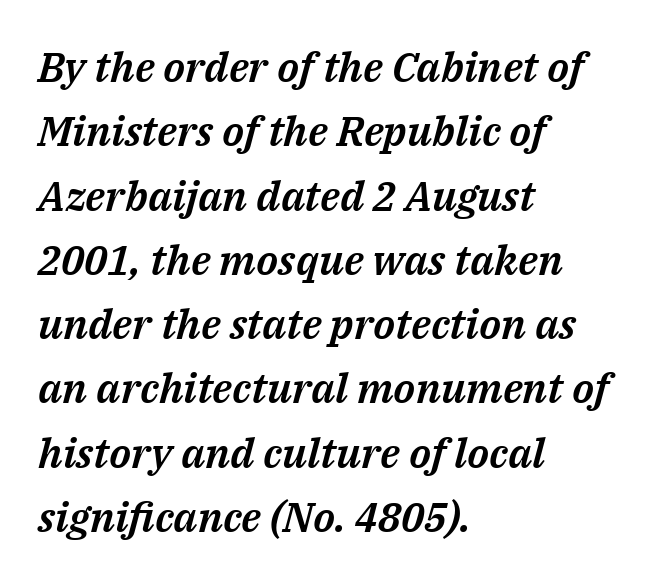
Q: Is the text italic (slanted)? A: Yes, it leans right by about 14 degrees.
Q: Is the text underlined? A: No.
Q: How is the paragraph aligned? A: Left-aligned.
Q: Is the spacing between letters normal or unusually wide? A: Normal.
Q: Is the spacing between lines tight, normal or loose? A: Normal.
Q: Width (condensed, normal, or wide)? A: Normal.
Q: Stroke contrast? A: Medium.
Q: x-height? A: Medium.
Q: Monospaced? A: No.
